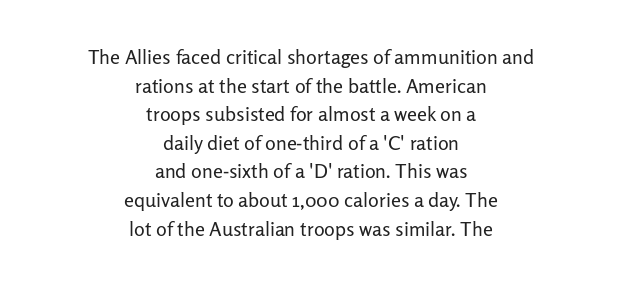
{"italic": "no", "bold": "no", "underline": "no", "align": "center", "line_spacing": "normal", "line_spacing_ratio": 1.43, "letter_spacing": "normal", "letter_spacing_em": 0.0, "glyph_px": 20}
